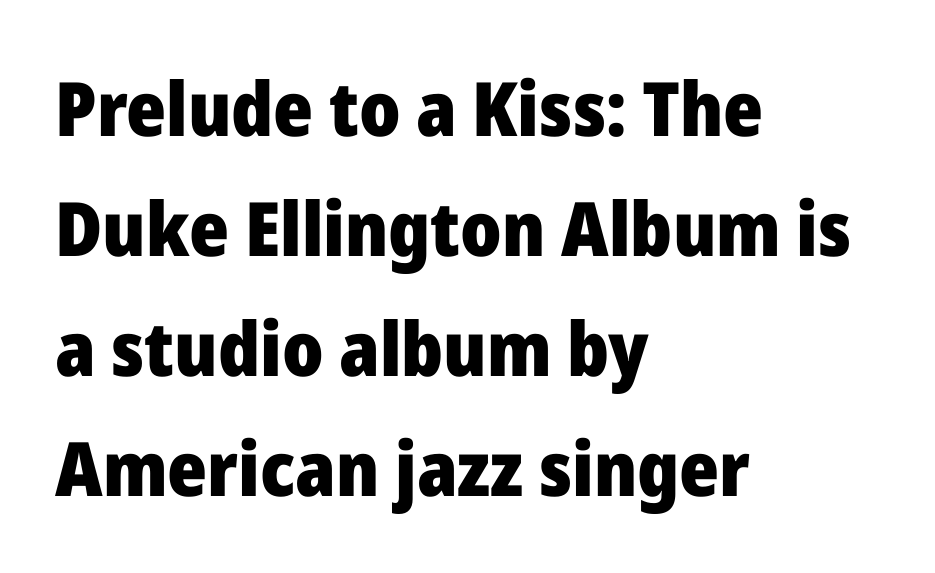
The image shows 75 px heavy sans-serif type, upright; set left-aligned, normal line spacing (1.6x), normal letter spacing, not underlined; low stroke contrast and a medium x-height.
